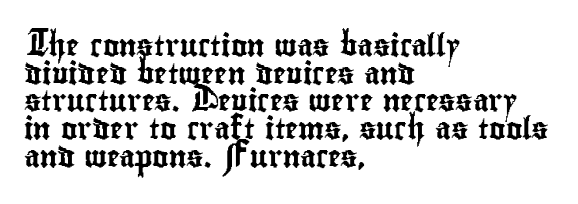
{"italic": "no", "underline": "no", "align": "left", "line_spacing": "normal", "line_spacing_ratio": 1.26, "letter_spacing": "normal", "letter_spacing_em": 0.0, "glyph_px": 22}
